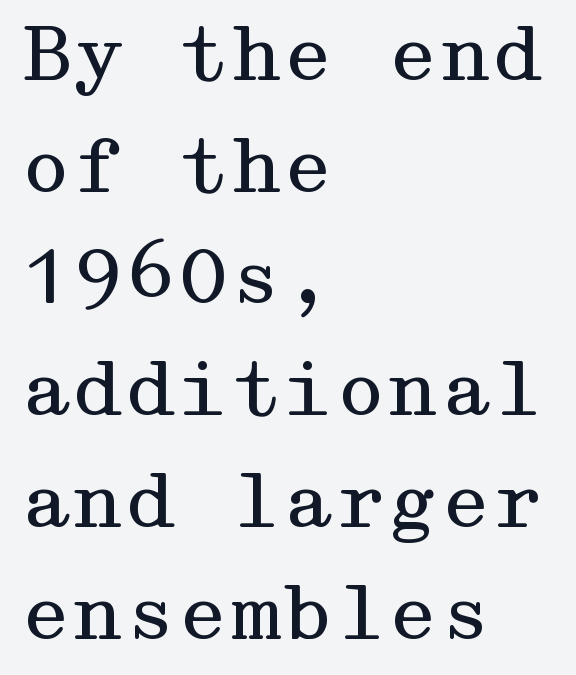
The image shows 75 px regular-weight, wide serif type, upright; set left-aligned, normal line spacing (1.49x), normal letter spacing, not underlined; medium stroke contrast and a medium x-height.
